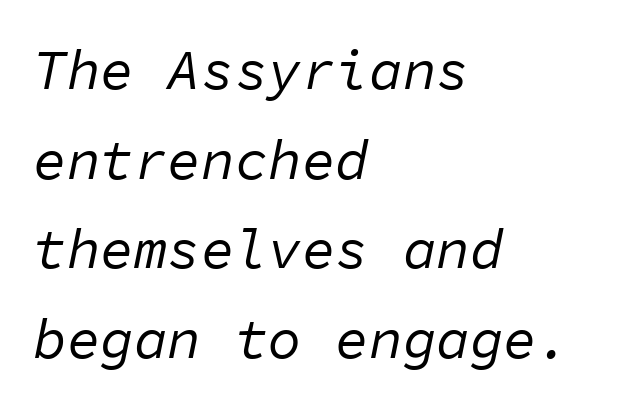
Q: Is the text bold? A: No.
Q: Is the text italic (slanted)? A: Yes, it leans right by about 11 degrees.
Q: Is the text underlined? A: No.
Q: How is the paragraph aligned? A: Left-aligned.
Q: Is the spacing between letters normal or unusually wide? A: Normal.
Q: Is the spacing between lines tight, normal or loose? A: Normal.
Q: Width (condensed, normal, or wide)? A: Normal.
Q: Stroke contrast? A: Low.
Q: x-height? A: Medium.
Q: Monospaced? A: Yes.
